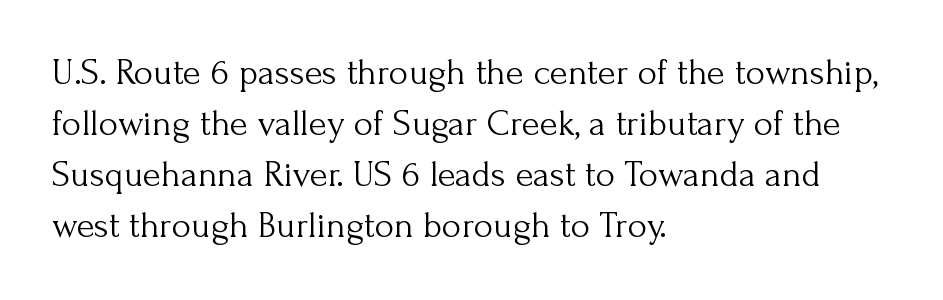
The image shows 37 px light serif type, upright; set left-aligned, normal line spacing (1.38x), normal letter spacing, not underlined; medium stroke contrast and a small x-height.
